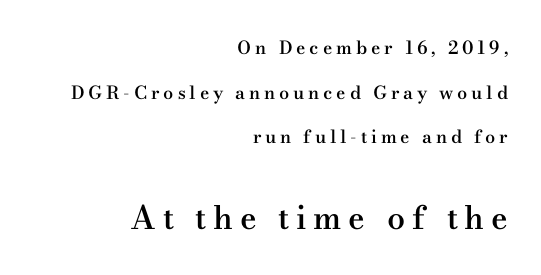
The image shows 32 px semibold, wide serif type, upright; set right-aligned, loose line spacing (2.48x), unusually wide letter spacing (+0.21 em), not underlined; the second (bottom) block is 1.78x larger; medium stroke contrast and a small x-height.
